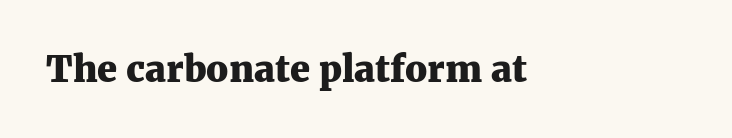
The image shows 36 px heavy serif type, upright; set normal letter spacing, not underlined; medium stroke contrast and a medium x-height.
